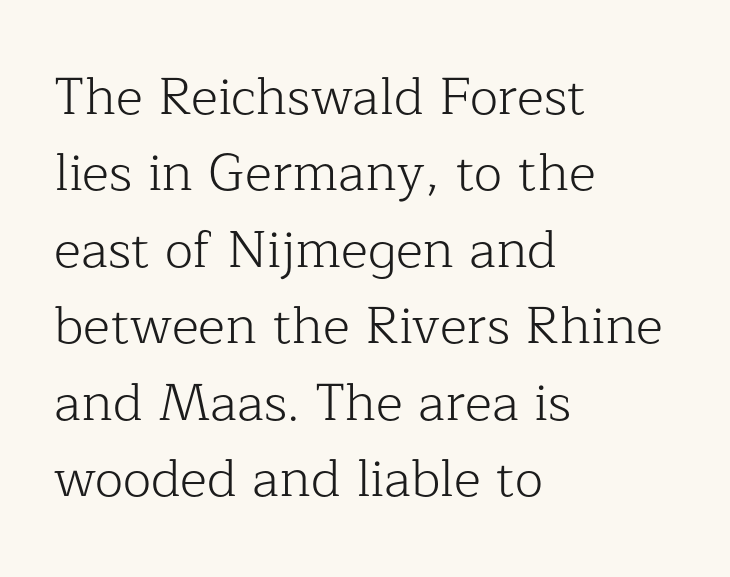
The image shows 52 px light serif type, upright; set left-aligned, normal line spacing (1.47x), normal letter spacing, not underlined; low stroke contrast and a medium x-height.
